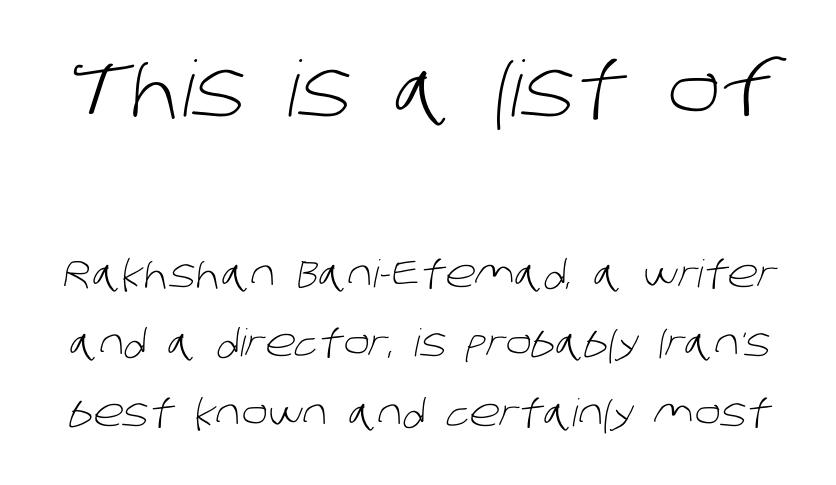
The face used here is a sans, in the tradition of grotesques and geometrics. Plain, unruled lines of type. Proportional: the letters do not fall into vertical columns. Stem width sits at or under what a default text font uses. Scale decreases going downward across the two blocks.
